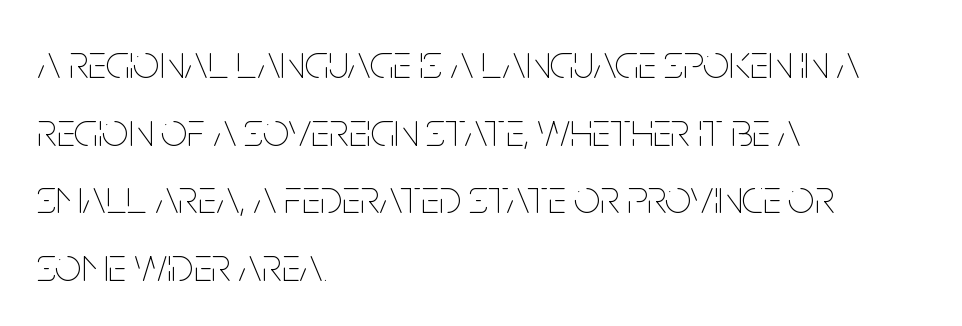
The image shows 47 px thin, condensed type, upright; set left-aligned, normal line spacing (1.44x), normal letter spacing, not underlined; low stroke contrast and a large x-height.
